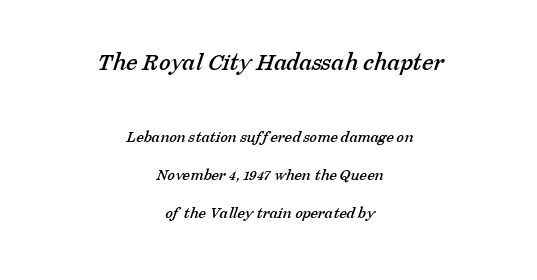
Loosely led — the rows are spread out. Anything drawn beneath the words? Only blank space. Which of the two is more prominent by size? The first, at the top. No extra tracking has been applied to these lines. A centered setting, common on invitations and titles, is used for this passage.
